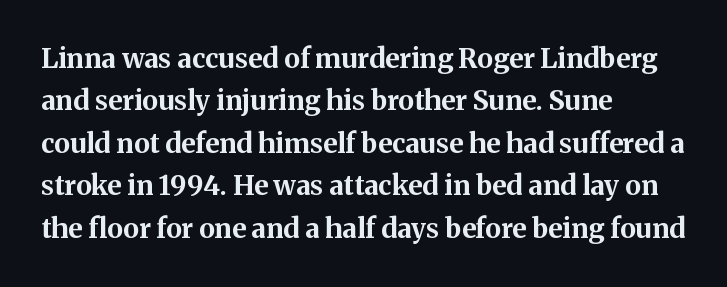
Q: Is the text bold? A: Yes.
Q: Is the text italic (slanted)? A: No, it is upright.
Q: Is the text underlined? A: No.
Q: How is the paragraph aligned? A: Left-aligned.
Q: Is the spacing between letters normal or unusually wide? A: Normal.
Q: Is the spacing between lines tight, normal or loose? A: Normal.
